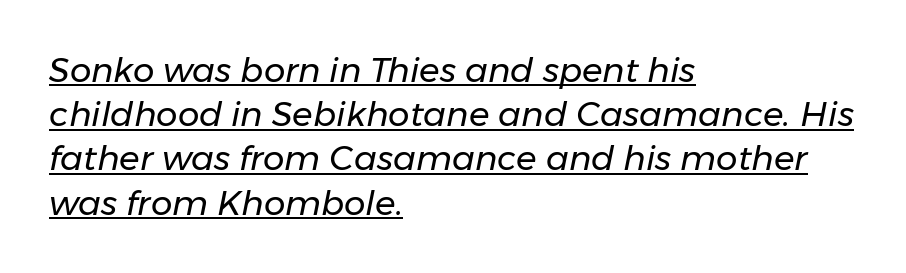
{"italic": "yes", "lean": "right", "slant_degrees": 11, "bold": "no", "weight": "regular", "width": "normal", "stroke_contrast": "low", "x_height": "medium", "monospaced": "no", "underline": "yes", "align": "left", "line_spacing": "normal", "line_spacing_ratio": 1.3, "letter_spacing": "normal", "letter_spacing_em": 0.0, "glyph_px": 34}
